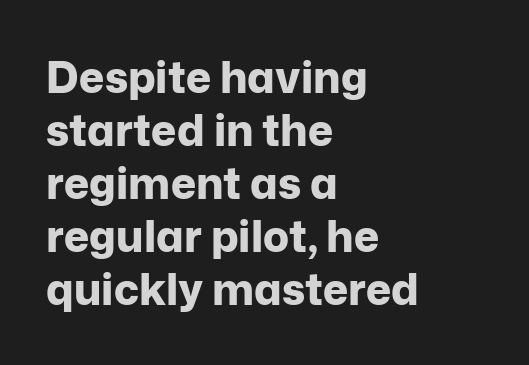
{"serif": "no", "italic": "no", "bold": "yes", "weight": "bold", "width": "normal", "stroke_contrast": "low", "x_height": "medium", "monospaced": "no", "underline": "no", "align": "left", "line_spacing_ratio": 1.23, "letter_spacing": "normal", "letter_spacing_em": 0.0, "glyph_px": 43}
